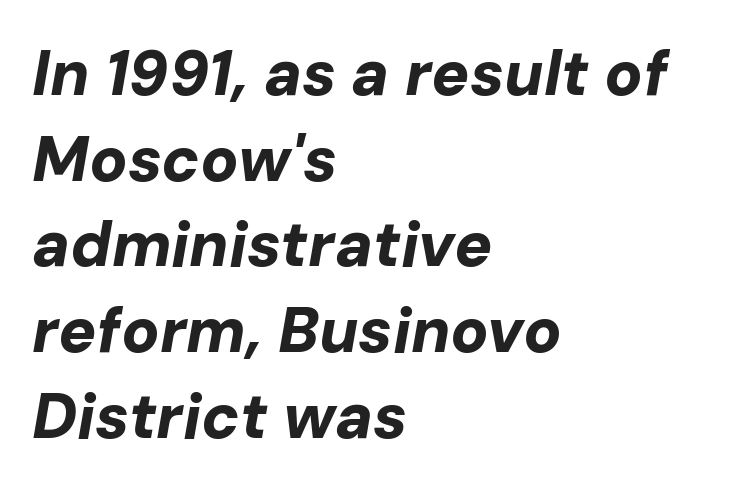
Q: Is the text bold? A: Yes.
Q: Is the text italic (slanted)? A: Yes, it leans right by about 10 degrees.
Q: Is the text underlined? A: No.
Q: How is the paragraph aligned? A: Left-aligned.
Q: Is the spacing between letters normal or unusually wide? A: Normal.
Q: Is the spacing between lines tight, normal or loose? A: Normal.
Q: Width (condensed, normal, or wide)? A: Normal.
Q: Stroke contrast? A: Low.
Q: x-height? A: Medium.
Q: Monospaced? A: No.
